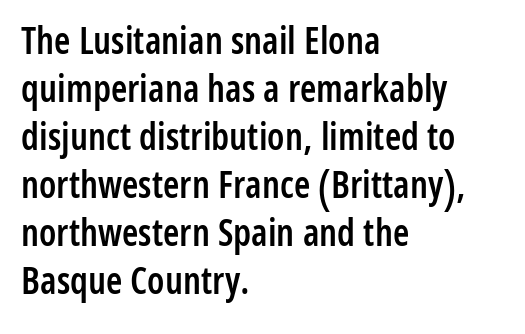
Q: Is the text bold? A: Semi-bold.
Q: Is the text italic (slanted)? A: No, it is upright.
Q: Is the typeface a serif or a sans-serif typeface? A: Sans-serif.
Q: Is the text underlined? A: No.
Q: How is the paragraph aligned? A: Left-aligned.
Q: Is the spacing between letters normal or unusually wide? A: Normal.
Q: Is the spacing between lines tight, normal or loose? A: Normal.
Q: Width (condensed, normal, or wide)? A: Condensed.
Q: Stroke contrast? A: Low.
Q: x-height? A: Medium.
Q: Monospaced? A: No.
